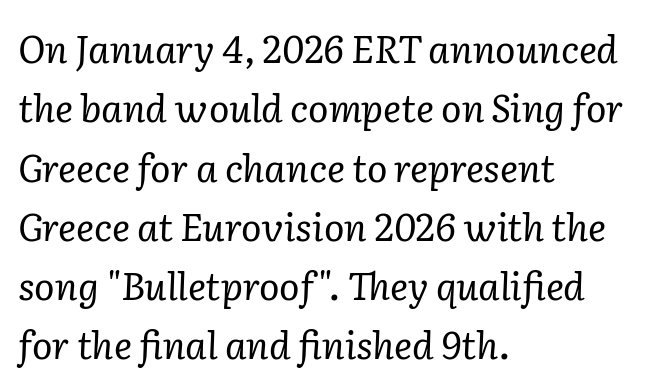
The image shows 38 px regular-weight serif type, italic (leaning right); set left-aligned, normal line spacing (1.56x), normal letter spacing, not underlined; low stroke contrast and a medium x-height.
